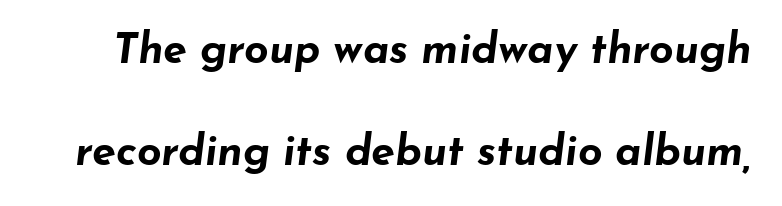
Q: Is the text bold? A: Yes.
Q: Is the text italic (slanted)? A: Yes, it leans right by about 7 degrees.
Q: Is the text underlined? A: No.
Q: Is the spacing between letters normal or unusually wide? A: Normal.
Q: Is the spacing between lines tight, normal or loose? A: Loose.
Q: Width (condensed, normal, or wide)? A: Wide.
Q: Stroke contrast? A: Low.
Q: x-height? A: Small.
Q: Monospaced? A: No.
